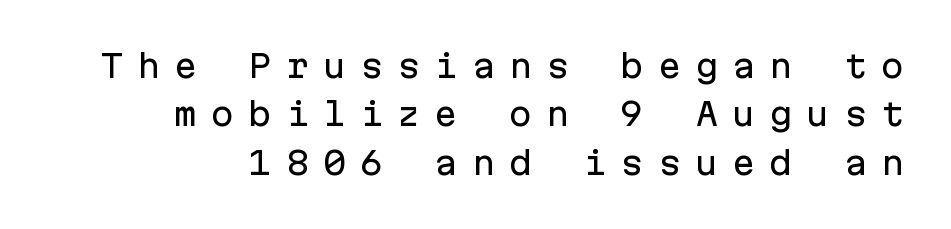
The image shows 31 px sans-serif type, upright, monospaced; set normal line spacing (1.56x), unusually wide letter spacing (+0.45 em), not underlined; low stroke contrast and a medium x-height.
